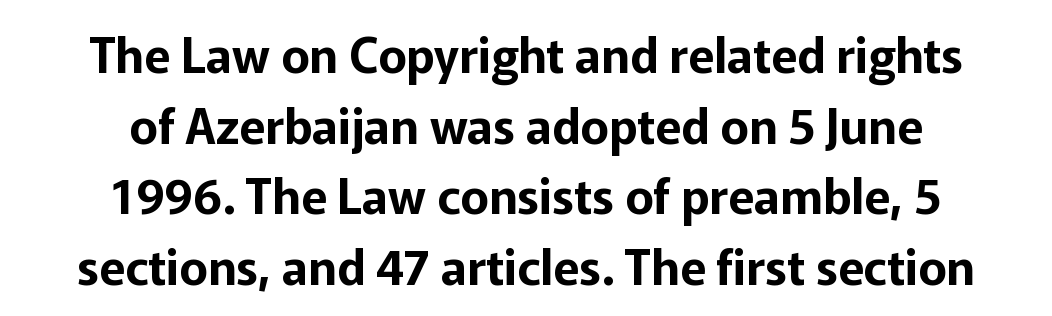
Q: Is the text italic (slanted)? A: No, it is upright.
Q: Is the typeface a serif or a sans-serif typeface? A: Sans-serif.
Q: Is the text underlined? A: No.
Q: How is the paragraph aligned? A: Centered.
Q: Is the spacing between letters normal or unusually wide? A: Normal.
Q: Is the spacing between lines tight, normal or loose? A: Normal.
Q: Width (condensed, normal, or wide)? A: Normal.
Q: Stroke contrast? A: Low.
Q: x-height? A: Medium.
Q: Monospaced? A: No.
